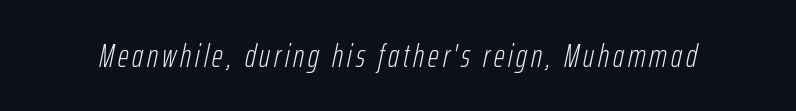
The strip under each line holds only bare page. There's an unmistakable incline to the writing here. Proportional: the letters do not fall into vertical columns. The font is comparable to plain body text, perhaps lighter.
